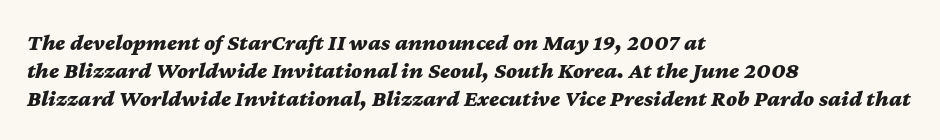
{"italic": "yes", "lean": "right", "slant_degrees": 12, "bold": "yes", "underline": "no", "align": "left", "line_spacing_ratio": 1.21, "letter_spacing": "normal", "letter_spacing_em": 0.0, "glyph_px": 23}
